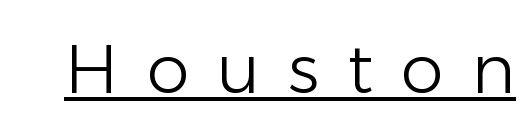
Q: Is the text bold? A: No.
Q: Is the text italic (slanted)? A: No, it is upright.
Q: Is the typeface a serif or a sans-serif typeface? A: Sans-serif.
Q: Is the text underlined? A: Yes.
Q: Is the spacing between letters normal or unusually wide? A: Unusually wide.
Q: Width (condensed, normal, or wide)? A: Normal.
Q: Stroke contrast? A: Low.
Q: x-height? A: Medium.
Q: Monospaced? A: No.
